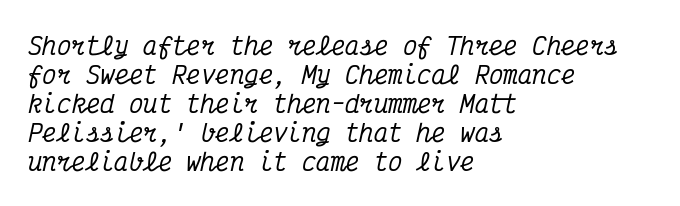
The image shows 24 px text type, italic (leaning right); set left-aligned, line spacing 1.21x, normal letter spacing, not underlined.
